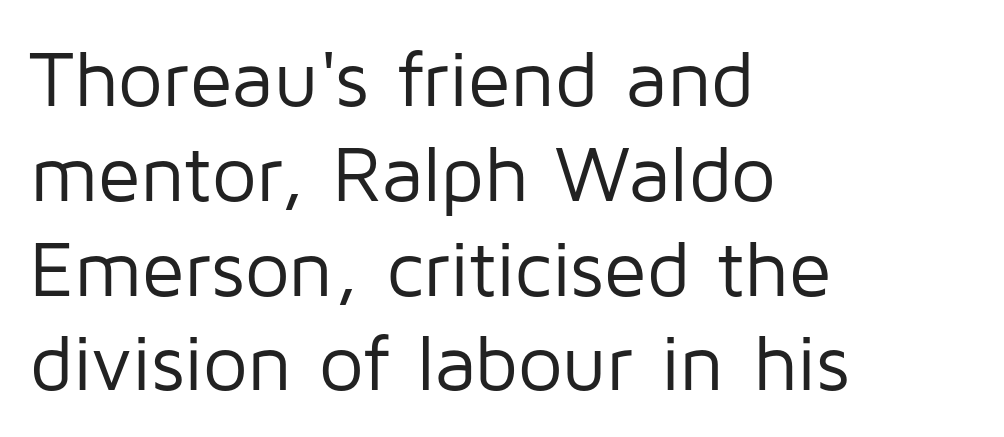
Layout note: lines flush left. In terms of letterspacing, this is plain default setting. The glyphs in this specimen are sans serif. Each stroke keeps to a modest, everyday thickness or less. You can tell it's not italic because the verticals are truly vertical.
